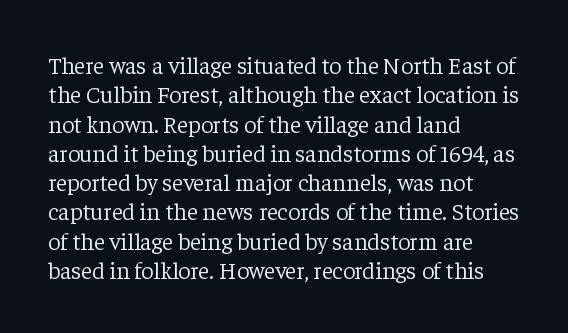
The image shows 24 px text type, upright; set left-aligned, line spacing 1.22x, normal letter spacing, not underlined.
